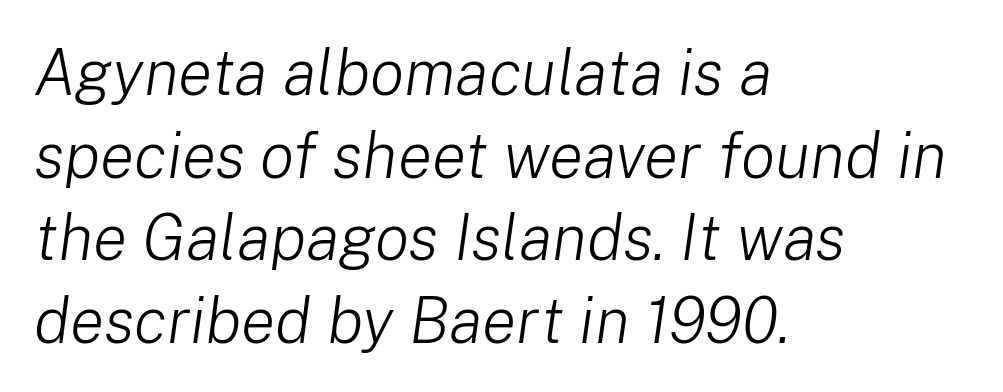
Compared with typical paragraphs, the rows here are spaced about the same. If you drew a ruler down the left edge, every line would touch it. Note the varied advance widths — an 'i' is clearly narrower than an 'm'. The letters look calm and open, with moderate or lighter stems. Each row of text sits above clean, open space.
